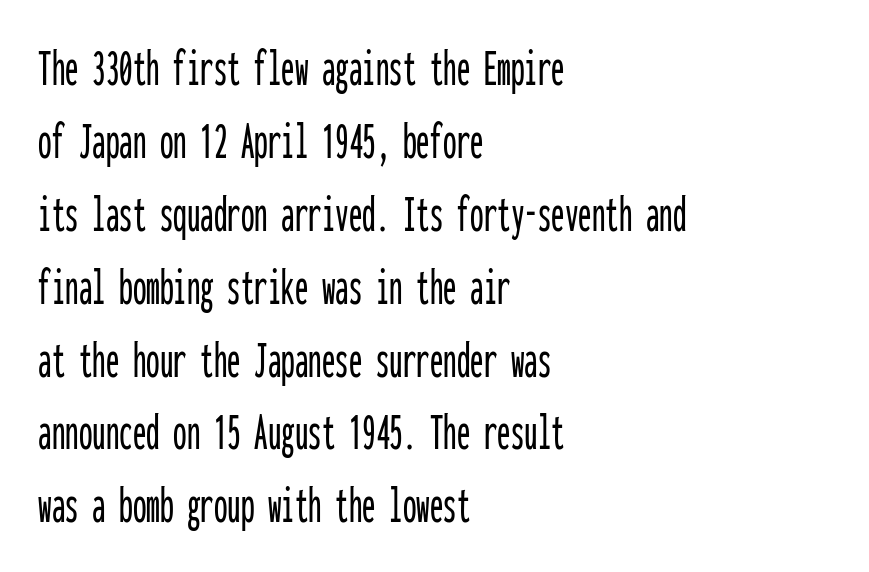
Q: Is the text italic (slanted)? A: No, it is upright.
Q: Is the typeface a serif or a sans-serif typeface? A: Sans-serif.
Q: Is the text underlined? A: No.
Q: How is the paragraph aligned? A: Left-aligned.
Q: Is the spacing between letters normal or unusually wide? A: Normal.
Q: Is the spacing between lines tight, normal or loose? A: Normal.
Q: Width (condensed, normal, or wide)? A: Condensed.
Q: Stroke contrast? A: Low.
Q: x-height? A: Medium.
Q: Monospaced? A: Yes.
